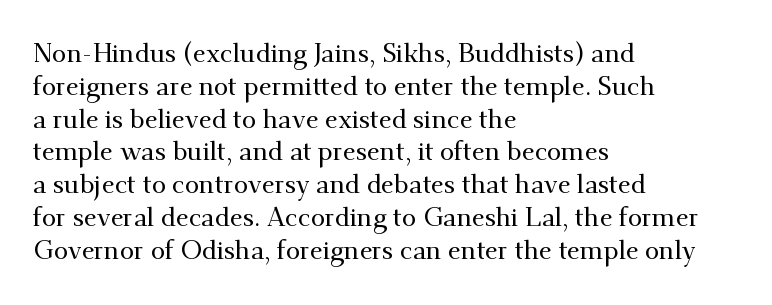
Each new line begins a customary step beneath the previous one. The passage shown is not underscored anywhere. Unlike italic type, these characters show no tilt at all. Casual observation: everything's shoved over to the left.
